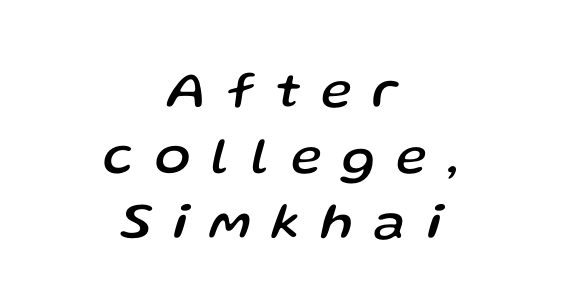
{"italic": "yes", "lean": "right", "slant_degrees": 13, "width": "normal", "stroke_contrast": "low", "x_height": "medium", "monospaced": "no", "underline": "no", "align": "center", "line_spacing": "normal", "line_spacing_ratio": 1.26, "letter_spacing": "wide", "letter_spacing_em": 0.41, "glyph_px": 52}
